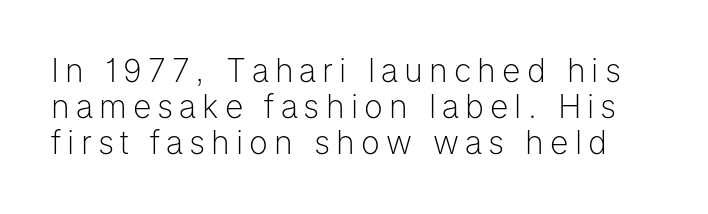
A typesetter would call this proportional, since set widths differ per character. The space beneath each line is pristine and unruled. No extra ink here — the face is not bold. You could barely slide anything between these rows.
